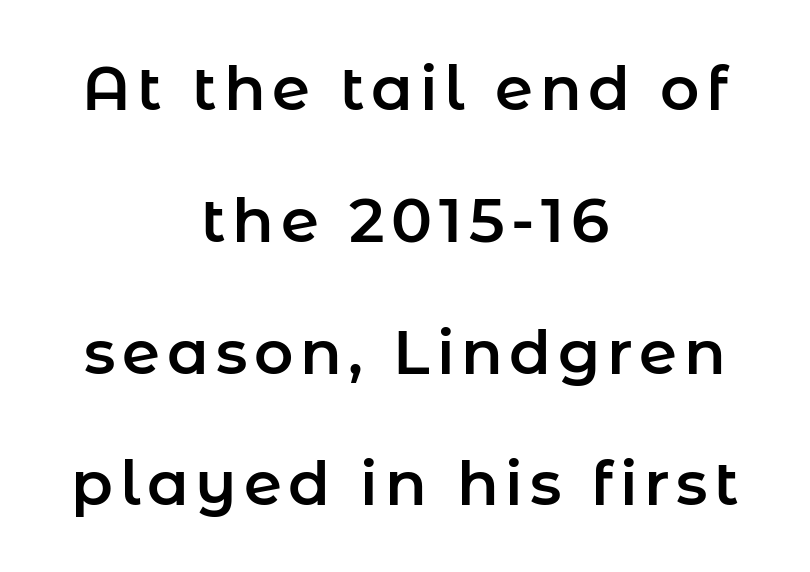
To sum up the face: it is a sans, with no serifs. Caption: multi-line text, centered on the measure. These lines are rendered in a variable-pitch font. You can tell it's not italic because the verticals are truly vertical.
